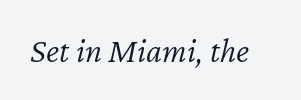
Q: Is the text bold? A: No.
Q: Is the text italic (slanted)? A: Yes, it leans right by about 12 degrees.
Q: Is the text underlined? A: No.
Q: Is the spacing between letters normal or unusually wide? A: Normal.
Q: Width (condensed, normal, or wide)? A: Normal.
Q: Stroke contrast? A: Low.
Q: x-height? A: Medium.
Q: Monospaced? A: No.
